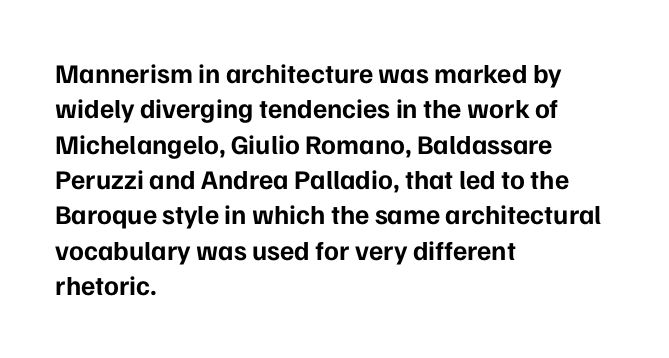
A clean baseline with only descenders dipping below it. These lines stack with their left ends in a neat column. Regular leading. Pretty heavy lettering here — definitely bold. Does extra space separate the letters? No, they use regular spacing.
